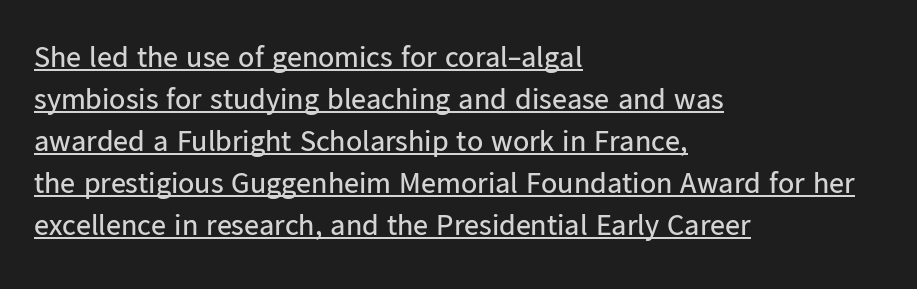
Q: Is the text bold? A: No.
Q: Is the text italic (slanted)? A: No, it is upright.
Q: Is the typeface a serif or a sans-serif typeface? A: Sans-serif.
Q: Is the text underlined? A: Yes.
Q: How is the paragraph aligned? A: Left-aligned.
Q: Is the spacing between letters normal or unusually wide? A: Normal.
Q: Is the spacing between lines tight, normal or loose? A: Normal.
Q: Width (condensed, normal, or wide)? A: Normal.
Q: Stroke contrast? A: Low.
Q: x-height? A: Medium.
Q: Monospaced? A: No.
